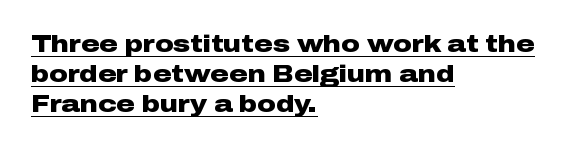
Q: Is the text bold? A: Yes.
Q: Is the text italic (slanted)? A: No, it is upright.
Q: Is the text underlined? A: Yes.
Q: How is the paragraph aligned? A: Left-aligned.
Q: Is the spacing between letters normal or unusually wide? A: Normal.
Q: Is the spacing between lines tight, normal or loose? A: Normal.
